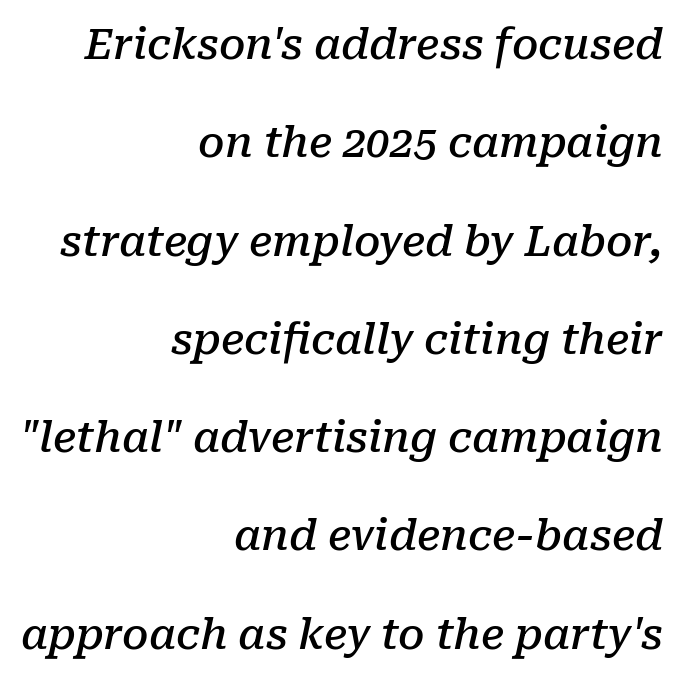
Q: Is the text bold? A: Semi-bold.
Q: Is the text italic (slanted)? A: Yes, it leans right by about 10 degrees.
Q: Is the typeface a serif or a sans-serif typeface? A: Serif.
Q: Is the text underlined? A: No.
Q: How is the paragraph aligned? A: Right-aligned.
Q: Is the spacing between letters normal or unusually wide? A: Normal.
Q: Is the spacing between lines tight, normal or loose? A: Loose.
Q: Width (condensed, normal, or wide)? A: Normal.
Q: Stroke contrast? A: Low.
Q: x-height? A: Medium.
Q: Monospaced? A: No.
